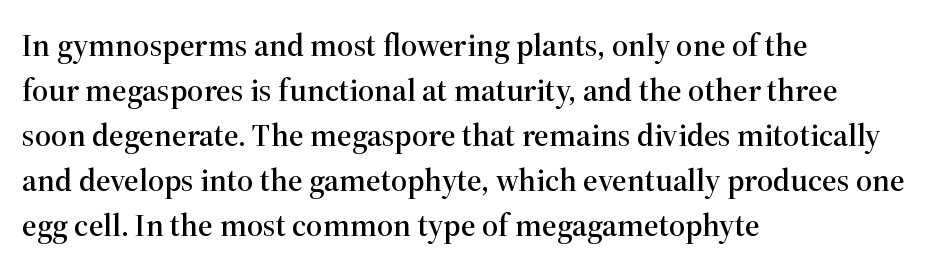
{"serif": "yes", "italic": "no", "width": "normal", "stroke_contrast": "high", "x_height": "medium", "monospaced": "no", "underline": "no", "align": "left", "line_spacing": "normal", "line_spacing_ratio": 1.41, "letter_spacing": "normal", "letter_spacing_em": 0.0, "glyph_px": 32}
